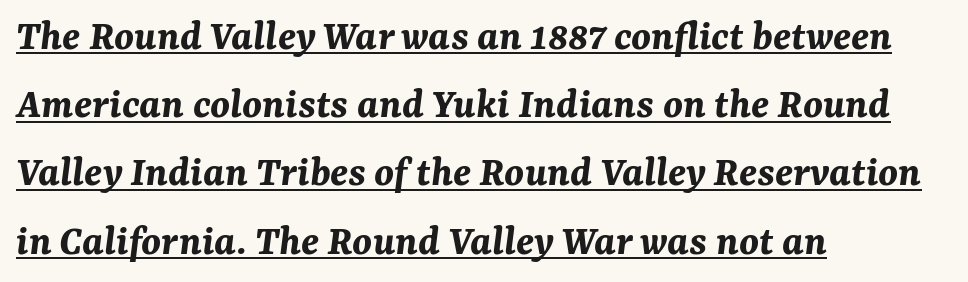
The image shows 44 px bold type, italic (leaning right); set left-aligned, normal line spacing (1.55x), normal letter spacing, underlined; medium stroke contrast and a medium x-height.
